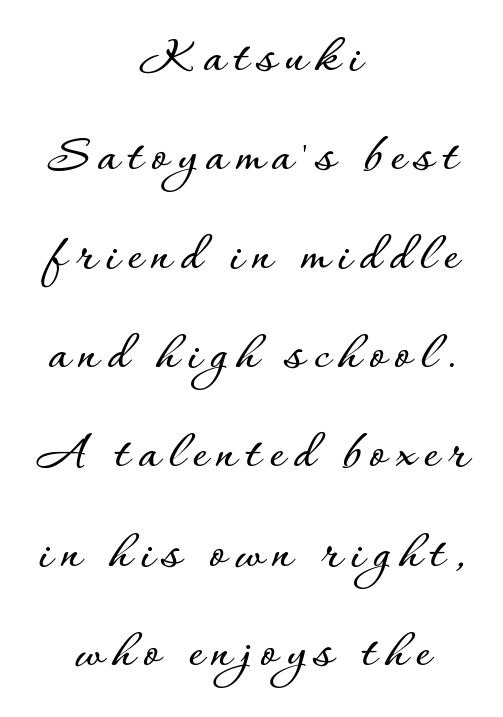
The typesetter chose a symmetrical, centered arrangement here. The face used here is proportionally spaced, like ordinary book or web type. The glyphs are unaccompanied by any horizontal stroke below them.
